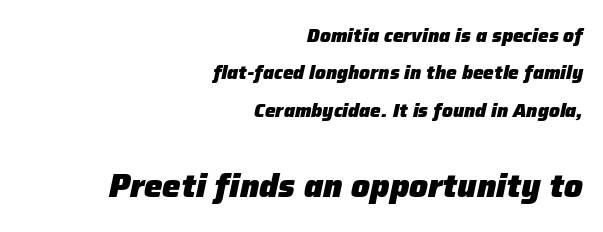
{"italic": "yes", "lean": "right", "slant_degrees": 12, "bold": "yes", "weight": "heavy", "width": "normal", "stroke_contrast": "low", "x_height": "medium", "monospaced": "no", "underline": "no", "align": "right", "line_spacing": "loose", "line_spacing_ratio": 1.97, "letter_spacing": "normal", "letter_spacing_em": 0.0, "larger_block": "second", "size_ratio": 1.74, "glyph_px": 33}
